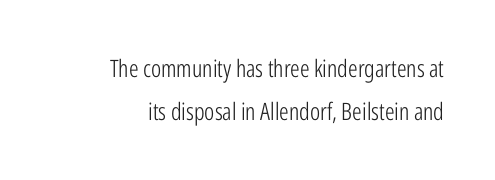
The image shows 24 px text type, upright; set line spacing 1.81x, normal letter spacing, not underlined.
